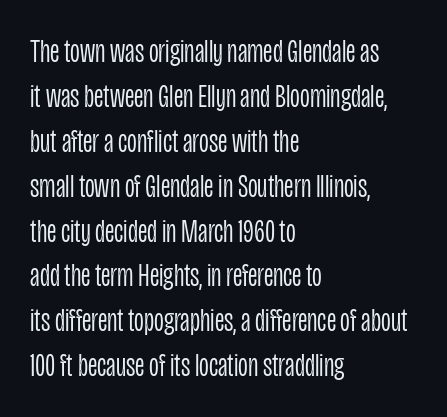
Q: Is the text bold? A: No.
Q: Is the text italic (slanted)? A: No, it is upright.
Q: Is the typeface a serif or a sans-serif typeface? A: Sans-serif.
Q: Is the text underlined? A: No.
Q: How is the paragraph aligned? A: Left-aligned.
Q: Is the spacing between letters normal or unusually wide? A: Normal.
Q: Is the spacing between lines tight, normal or loose? A: Normal.
Q: Width (condensed, normal, or wide)? A: Condensed.
Q: Stroke contrast? A: Low.
Q: x-height? A: Large.
Q: Monospaced? A: No.
